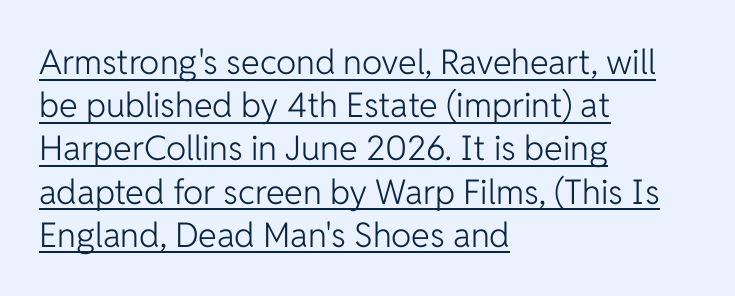
Q: Is the text bold? A: No.
Q: Is the text italic (slanted)? A: No, it is upright.
Q: Is the typeface a serif or a sans-serif typeface? A: Sans-serif.
Q: Is the text underlined? A: Yes.
Q: How is the paragraph aligned? A: Left-aligned.
Q: Is the spacing between letters normal or unusually wide? A: Normal.
Q: Is the spacing between lines tight, normal or loose? A: Normal.
Q: Width (condensed, normal, or wide)? A: Normal.
Q: Stroke contrast? A: Low.
Q: x-height? A: Medium.
Q: Monospaced? A: No.
